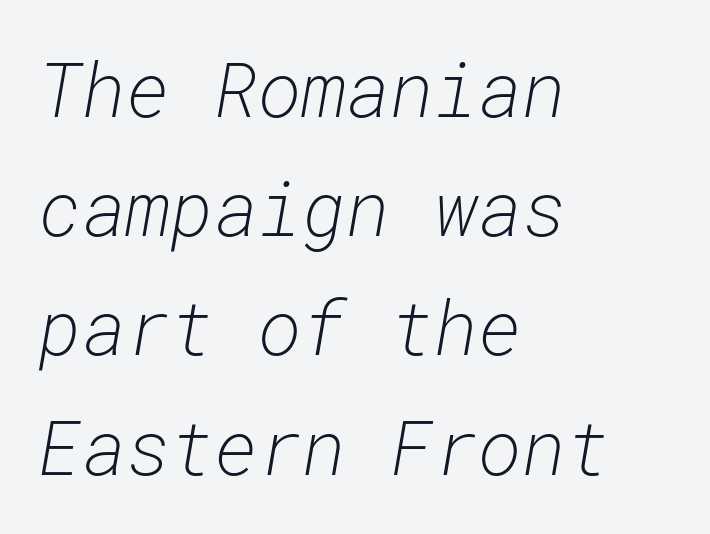
Q: Is the text bold? A: No.
Q: Is the text italic (slanted)? A: Yes, it leans right by about 10 degrees.
Q: Is the text underlined? A: No.
Q: How is the paragraph aligned? A: Left-aligned.
Q: Is the spacing between letters normal or unusually wide? A: Normal.
Q: Is the spacing between lines tight, normal or loose? A: Normal.
Q: Width (condensed, normal, or wide)? A: Normal.
Q: Stroke contrast? A: Low.
Q: x-height? A: Medium.
Q: Monospaced? A: Yes.
